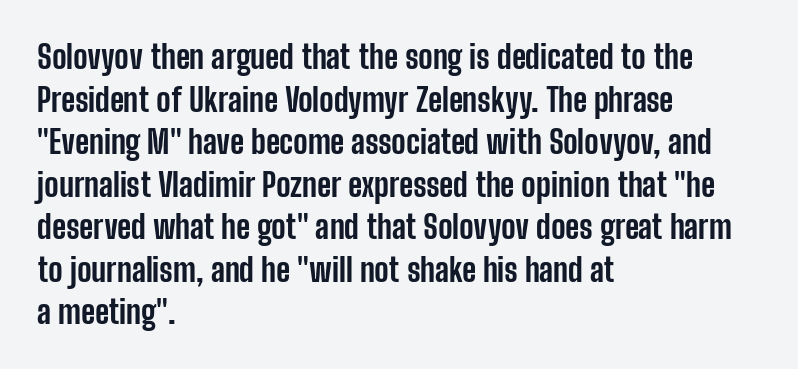
Proportional: the letters do not fall into vertical columns. Emphasis by weight is at full strength: bold. Leading matches the norm, producing a regular column. The letters carry no serifs — their stems end cleanly without finishing strokes. Alignment: flush left. Upright lettering throughout.
